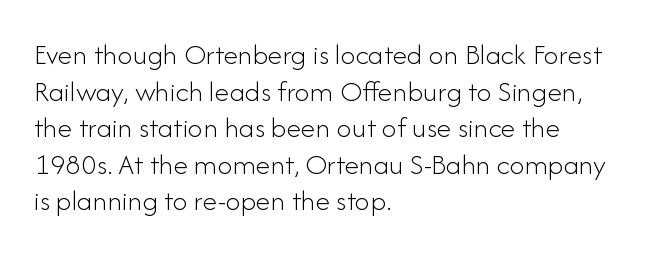
The image shows 30 px light sans-serif type, upright; set left-aligned, line spacing 1.22x, normal letter spacing, not underlined; low stroke contrast and a small x-height.
